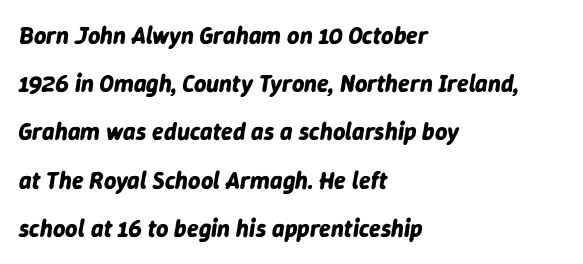
Rendered with sloped, italic letterforms. Tracking value appears to be zero — textbook default spacing. Stroke thickness is high; the sample reads as a true bold. Rows of type keep a wide berth in the vertical direction. Teacher's note: observe the even left margin — that is flush-left alignment. The glyphs are unaccompanied by any horizontal stroke below them.
